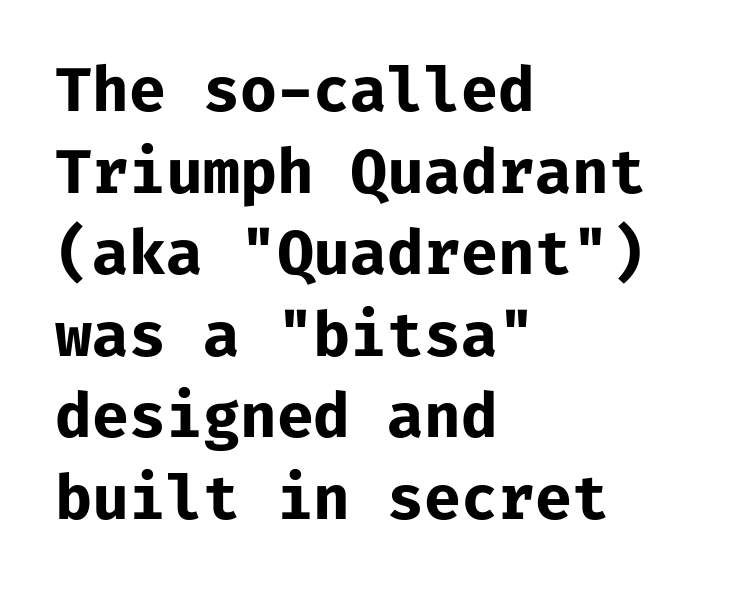
Q: Is the text bold? A: Yes.
Q: Is the text italic (slanted)? A: No, it is upright.
Q: Is the typeface a serif or a sans-serif typeface? A: Sans-serif.
Q: Is the text underlined? A: No.
Q: How is the paragraph aligned? A: Left-aligned.
Q: Is the spacing between letters normal or unusually wide? A: Normal.
Q: Is the spacing between lines tight, normal or loose? A: Normal.
Q: Width (condensed, normal, or wide)? A: Normal.
Q: Stroke contrast? A: Low.
Q: x-height? A: Medium.
Q: Monospaced? A: Yes.
